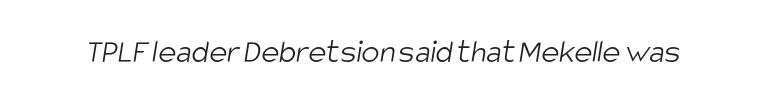
The image shows 34 px light, condensed sans-serif type; set normal letter spacing, not underlined; low stroke contrast and a large x-height.
